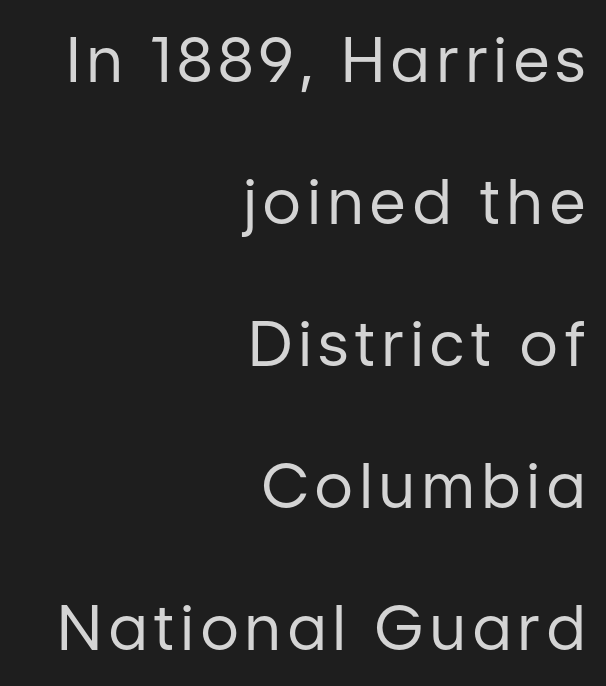
The designer went with a sans here, leaving each stem footless. Check under the words: just untouched page. Visually the block forms a straight wall on the right and a jagged coastline on the left. The weight tops out at a normal text grade. Horizontal bands of white between lines are thick stripes. Does the lettering tilt? It doesn't — this is upright.
